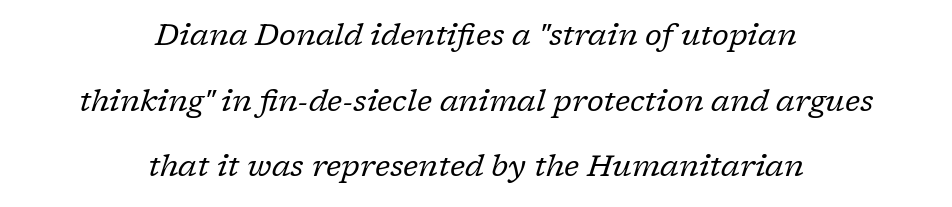
{"serif": "yes", "italic": "yes", "lean": "right", "slant_degrees": 17, "bold": "no", "weight": "regular", "width": "normal", "stroke_contrast": "low", "x_height": "medium", "monospaced": "no", "underline": "no", "align": "center", "line_spacing": "loose", "line_spacing_ratio": 2.19, "letter_spacing": "normal", "letter_spacing_em": 0.0, "glyph_px": 30}
